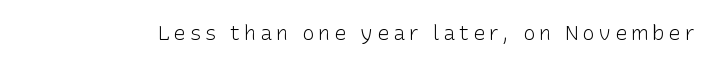
{"italic": "no", "bold": "no", "underline": "no", "glyph_px": 21}
